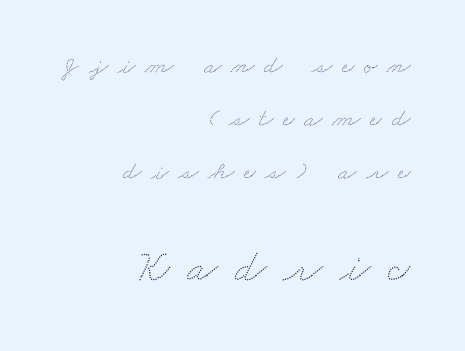
Q: Is the text underlined? A: No.
Q: How is the paragraph aligned? A: Right-aligned.
Q: Is the spacing between letters normal or unusually wide? A: Unusually wide.
Q: Is the spacing between lines tight, normal or loose? A: Loose.
Q: Which block of text is set in a larger size, the first (top) or the second (bottom)? A: The second (bottom) one.
Q: Width (condensed, normal, or wide)? A: Wide.
Q: Stroke contrast? A: Low.
Q: x-height? A: Small.
Q: Monospaced? A: No.
